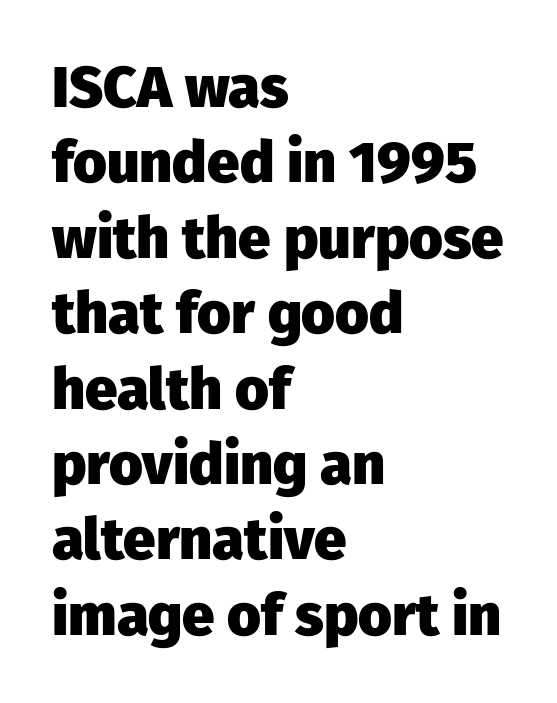
Serifs: no, the terminals of the letterforms are clean. The gaps between neighbouring characters are ordinary and unremarkable. These lines were composed using upright roman letters. Underline: absent. The compositor pushed each line to the left boundary.
